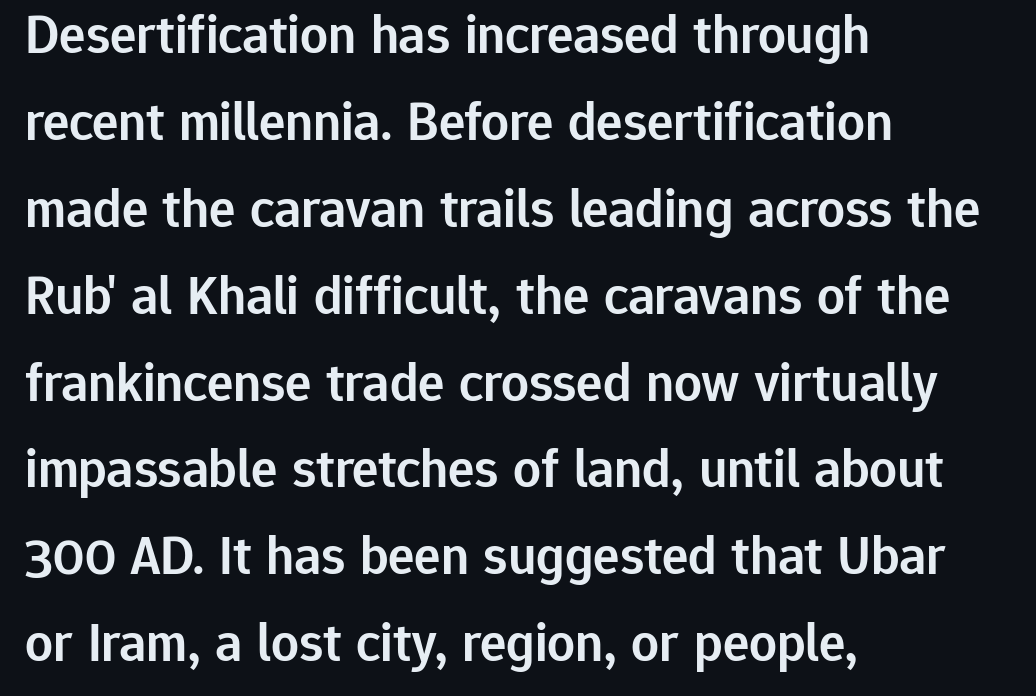
Leading: standard. In terms of letterspacing, this is plain default setting. The rendering shows plain stroke endings on the letterforms — a sans-serif design. In terms of posture, this sample is upright. Character widths vary here, with narrow letters taking less room than wide ones. The passage shown is not underscored anywhere.
